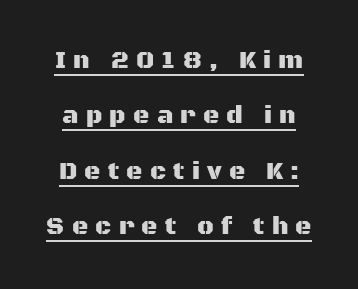
The image shows 25 px text type, upright; set loose line spacing (2.22x), unusually wide letter spacing (+0.29 em), underlined.
